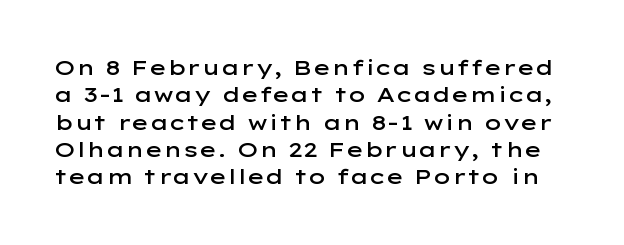
Q: Is the text bold? A: Semi-bold.
Q: Is the text italic (slanted)? A: No, it is upright.
Q: Is the text underlined? A: No.
Q: Is the spacing between letters normal or unusually wide? A: Normal.
Q: Is the spacing between lines tight, normal or loose? A: Normal.
